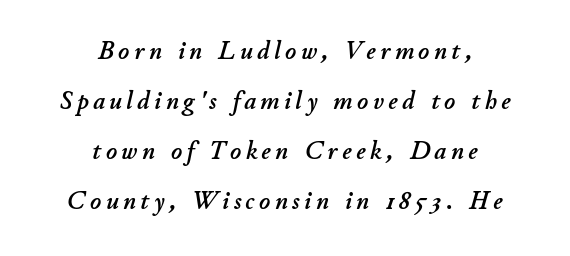
Unmarked baselines from the first word to the last. Leftover space on each line is divided equally before and after the words. Every character sits at an angle, as italics do. One glance says open: line gaps are wider than usual.
